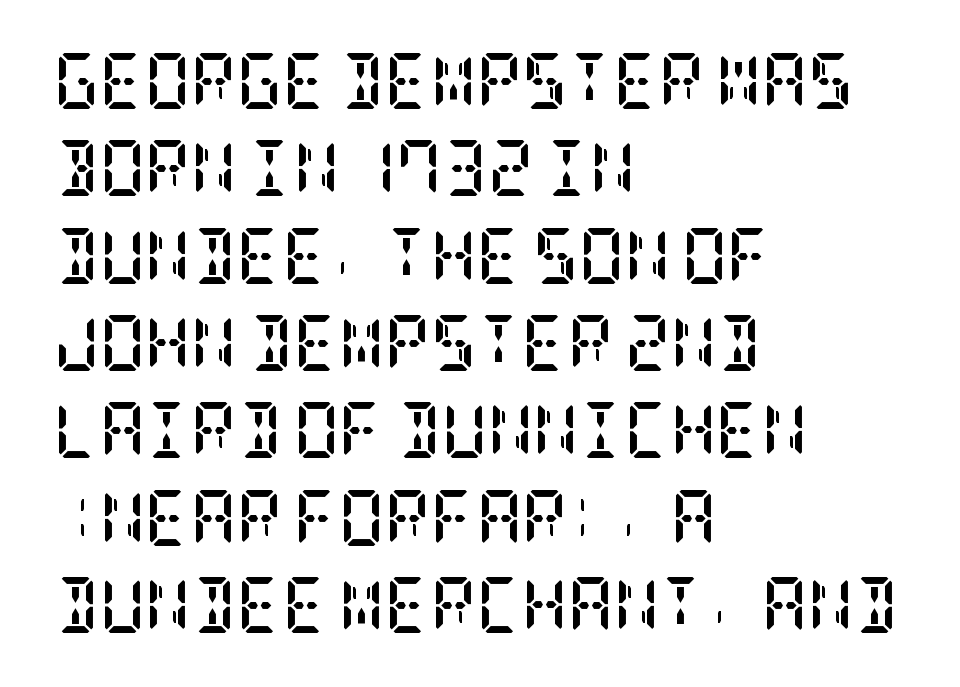
Q: Is the text bold? A: Yes.
Q: Is the text italic (slanted)? A: No, it is upright.
Q: Is the typeface a serif or a sans-serif typeface? A: Serif.
Q: Is the text underlined? A: No.
Q: How is the paragraph aligned? A: Left-aligned.
Q: Is the spacing between letters normal or unusually wide? A: Normal.
Q: Is the spacing between lines tight, normal or loose? A: Normal.
Q: Width (condensed, normal, or wide)? A: Condensed.
Q: Stroke contrast? A: Low.
Q: x-height? A: Large.
